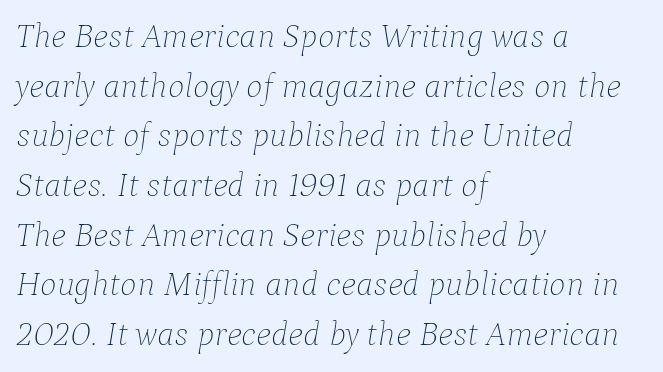
{"italic": "yes", "lean": "right", "slant_degrees": 9, "bold": "no", "weight": "thin", "width": "normal", "stroke_contrast": "low", "x_height": "medium", "monospaced": "no", "underline": "no", "align": "left", "line_spacing": "normal", "line_spacing_ratio": 1.42, "letter_spacing": "normal", "letter_spacing_em": 0.0, "glyph_px": 35}
